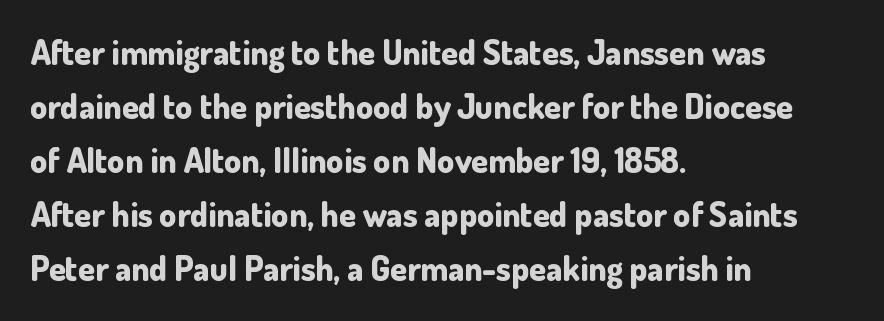
Nope, not italic — everything's standing straight. Observe the ordinary spacing: letters are neighbours, not strangers. If you measured baseline to baseline, you'd find a middling distance. The letters are bold, with thick, heavy strokes. Just letters on the line, the space beneath them empty. Here the designer chose a conventional face with non-uniform glyph widths.
